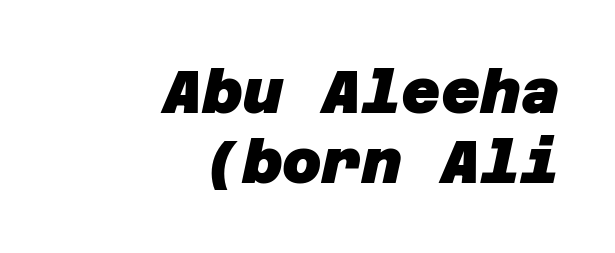
{"serif": "no", "bold": "yes", "weight": "heavy", "width": "normal", "stroke_contrast": "low", "x_height": "large", "underline": "no", "align": "right", "line_spacing": "tight", "line_spacing_ratio": 1.14, "letter_spacing": "normal", "letter_spacing_em": 0.0, "glyph_px": 61}
